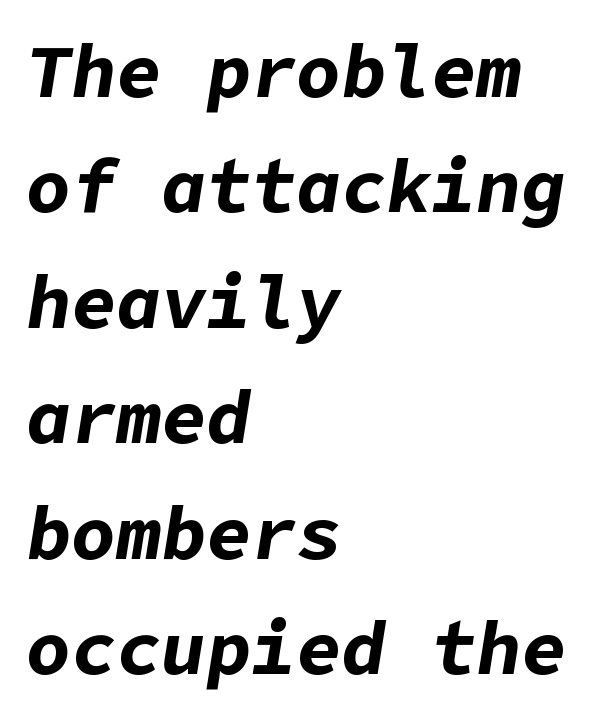
{"italic": "yes", "lean": "right", "slant_degrees": 9, "bold": "yes", "weight": "bold", "width": "normal", "stroke_contrast": "low", "x_height": "medium", "underline": "no", "align": "left", "line_spacing": "normal", "line_spacing_ratio": 1.54, "letter_spacing": "normal", "letter_spacing_em": 0.0, "glyph_px": 75}
